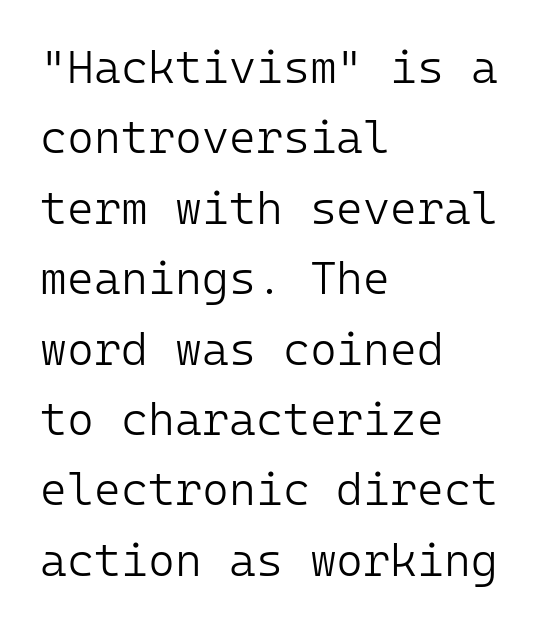
{"serif": "no", "italic": "no", "bold": "no", "weight": "light", "width": "normal", "stroke_contrast": "low", "x_height": "medium", "monospaced": "yes", "underline": "no", "align": "left", "line_spacing": "normal", "line_spacing_ratio": 1.53, "letter_spacing": "normal", "letter_spacing_em": 0.0, "glyph_px": 46}
